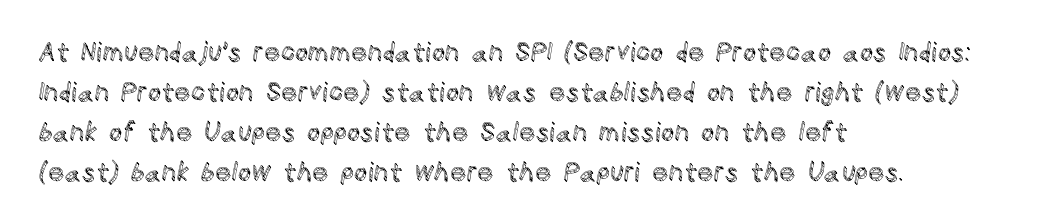
The image shows 26 px text type; set left-aligned, normal line spacing (1.54x), normal letter spacing, not underlined.
